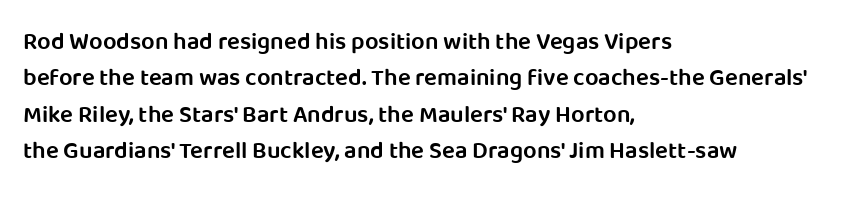
The image shows 24 px text type, upright; set left-aligned, normal line spacing (1.52x), normal letter spacing, not underlined.
